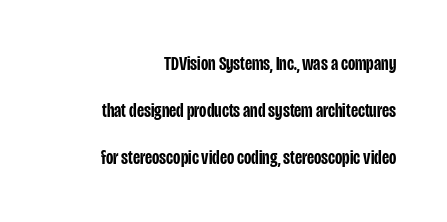
The image shows 20 px text type, upright; set right-aligned, loose line spacing (2.36x), normal letter spacing, not underlined.
